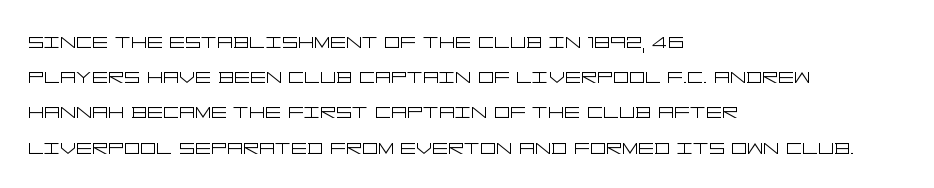
Q: Is the text bold? A: No.
Q: Is the text italic (slanted)? A: No, it is upright.
Q: Is the text underlined? A: No.
Q: How is the paragraph aligned? A: Left-aligned.
Q: Is the spacing between letters normal or unusually wide? A: Normal.
Q: Is the spacing between lines tight, normal or loose? A: Normal.
